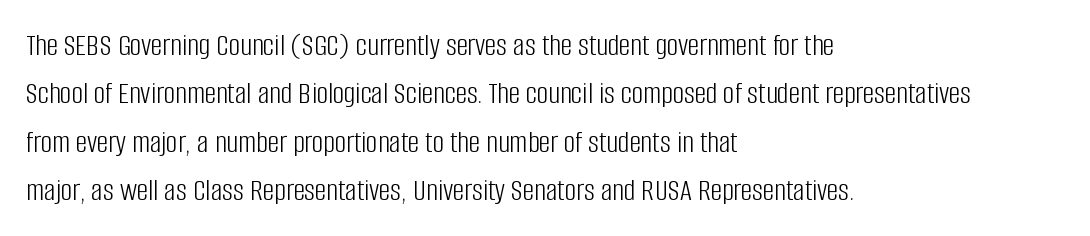
{"serif": "no", "italic": "no", "bold": "no", "weight": "light", "width": "condensed", "stroke_contrast": "low", "x_height": "large", "monospaced": "no", "underline": "no", "align": "left", "line_spacing": "normal", "line_spacing_ratio": 1.51, "letter_spacing": "normal", "letter_spacing_em": 0.0, "glyph_px": 32}
